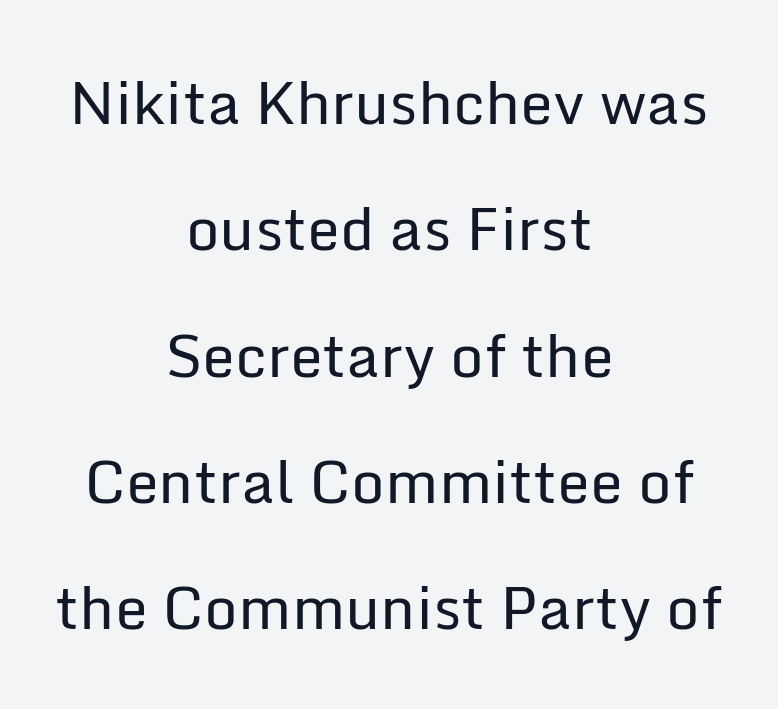
Is this a fixed-width face? No — the glyphs have proportional, varying widths. The paragraph shown floats in the horizontal middle. Underline: absent. Quick note: interline space is abundant.
